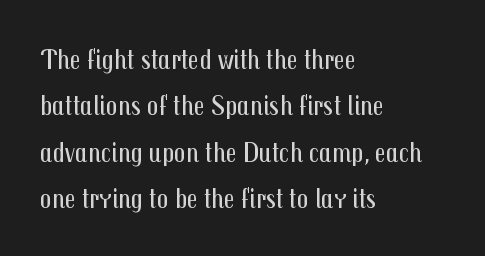
{"serif": "no", "italic": "no", "bold": "no", "weight": "regular", "width": "condensed", "stroke_contrast": "medium", "x_height": "medium", "monospaced": "no", "underline": "no", "align": "left", "line_spacing": "normal", "line_spacing_ratio": 1.6, "letter_spacing": "normal", "letter_spacing_em": 0.0, "glyph_px": 29}
